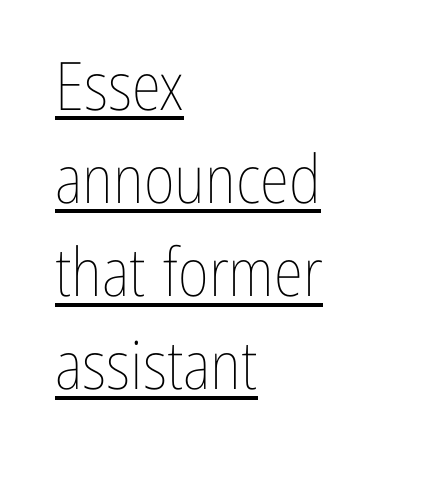
Q: Is the text bold? A: No.
Q: Is the text italic (slanted)? A: No, it is upright.
Q: Is the text underlined? A: Yes.
Q: How is the paragraph aligned? A: Left-aligned.
Q: Is the spacing between letters normal or unusually wide? A: Normal.
Q: Is the spacing between lines tight, normal or loose? A: Normal.
Q: Width (condensed, normal, or wide)? A: Condensed.
Q: Stroke contrast? A: Low.
Q: x-height? A: Medium.
Q: Monospaced? A: No.
